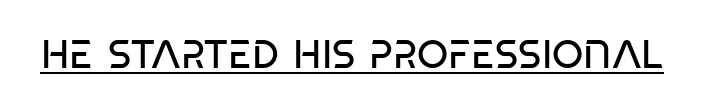
The image shows 40 px regular-weight, condensed sans-serif type; set normal letter spacing, underlined; low stroke contrast and a large x-height.
